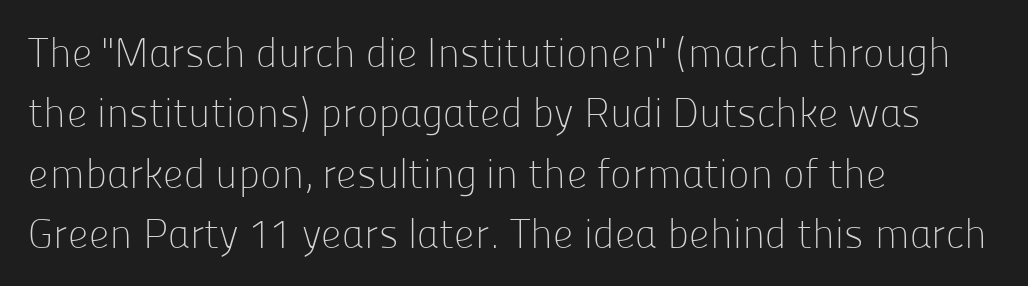
The image shows 41 px light sans-serif type, upright; set left-aligned, normal line spacing (1.47x), normal letter spacing, not underlined; low stroke contrast and a medium x-height.
